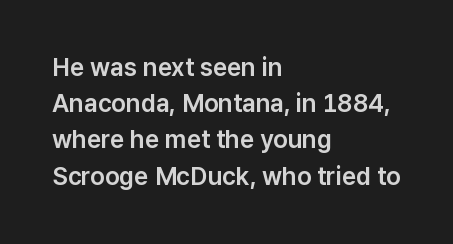
The image shows 25 px text type, upright; set left-aligned, normal line spacing (1.45x), normal letter spacing, not underlined.
